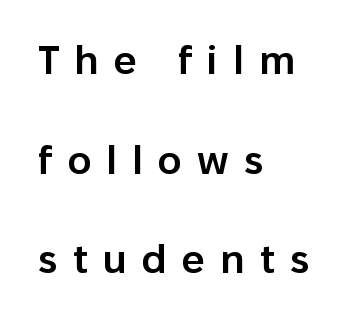
This sample is left-justified, so line endings fall wherever the words run out. The typography opts for an upright posture over an oblique one. The glyphs in this specimen are sans serif. A typesetter would call this proportional, since set widths differ per character. A typesetter would call this leading open, well beyond the default. Glyph-to-glyph distance is far greater than everyday printed text.
